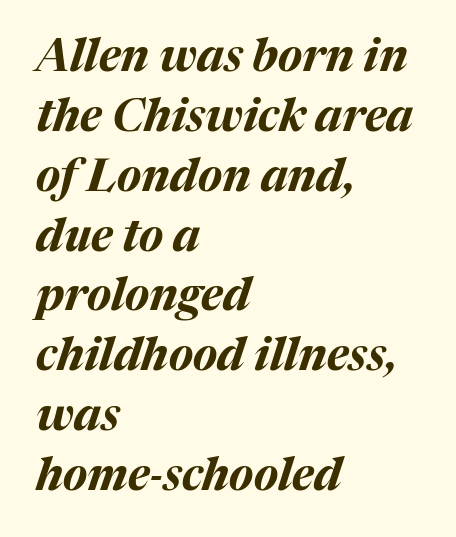
The specimen reads as italic at a glance. These lines are rendered in a variable-pitch font. Pretty heavy lettering here — definitely bold. Letter spacing: default. The glyphs are unaccompanied by any horizontal stroke below them. The rendering anchors every line to the left-hand side.
